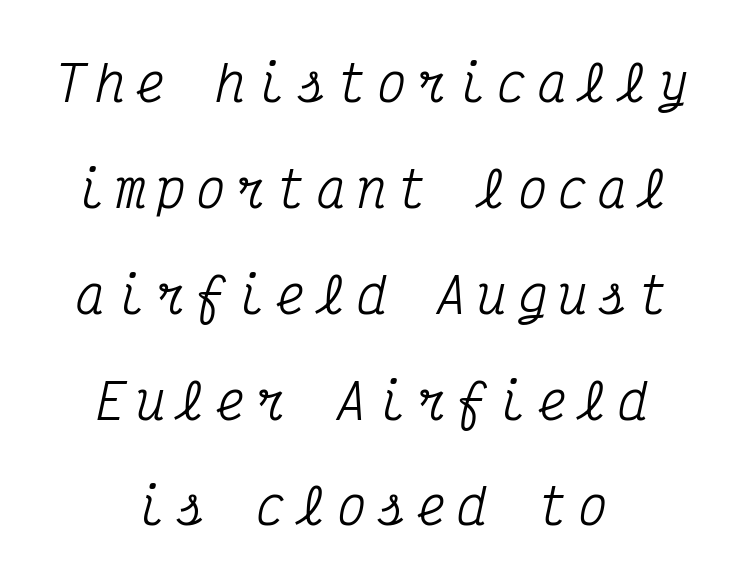
Q: Is the text italic (slanted)? A: Yes, it leans right by about 12 degrees.
Q: Is the typeface a serif or a sans-serif typeface? A: Serif.
Q: Is the text underlined? A: No.
Q: How is the paragraph aligned? A: Centered.
Q: Is the spacing between letters normal or unusually wide? A: Unusually wide.
Q: Is the spacing between lines tight, normal or loose? A: Loose.
Q: Width (condensed, normal, or wide)? A: Condensed.
Q: Stroke contrast? A: Medium.
Q: x-height? A: Medium.
Q: Monospaced? A: Yes.
